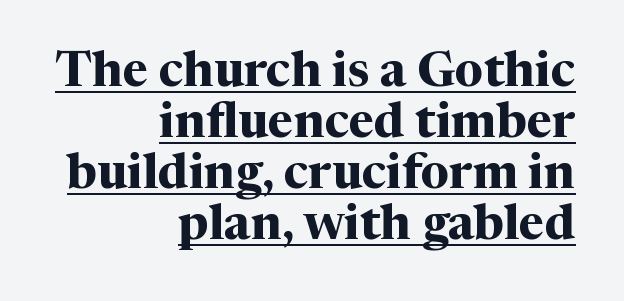
The image shows 49 px bold serif type, upright; set right-aligned, tight line spacing (1.04x), normal letter spacing, underlined; medium stroke contrast and a medium x-height.
